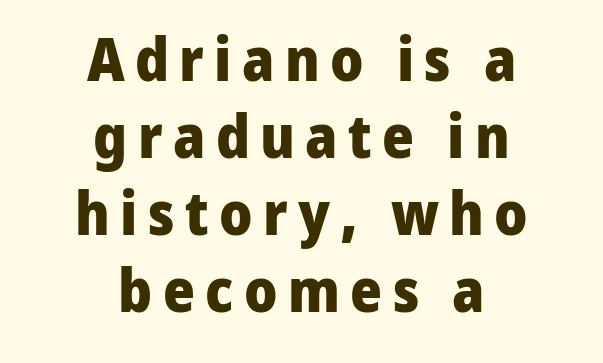
Q: Is the text bold? A: Yes.
Q: Is the text italic (slanted)? A: No, it is upright.
Q: Is the typeface a serif or a sans-serif typeface? A: Sans-serif.
Q: Is the text underlined? A: No.
Q: How is the paragraph aligned? A: Centered.
Q: Is the spacing between lines tight, normal or loose? A: Normal.
Q: Width (condensed, normal, or wide)? A: Normal.
Q: Stroke contrast? A: Low.
Q: x-height? A: Medium.
Q: Monospaced? A: No.
